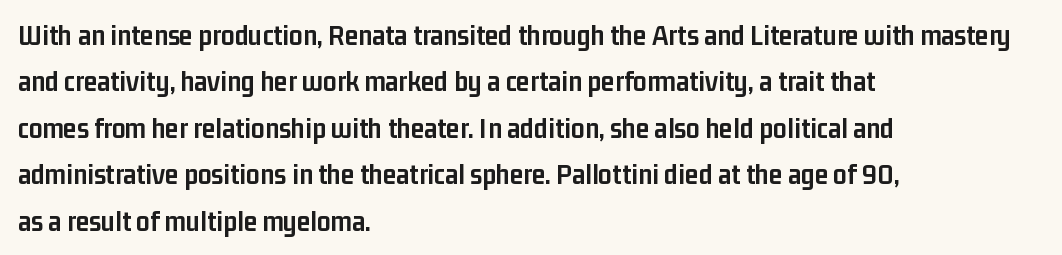
{"serif": "no", "italic": "no", "bold": "yes", "weight": "semibold", "width": "condensed", "stroke_contrast": "low", "x_height": "medium", "monospaced": "no", "underline": "no", "align": "left", "line_spacing": "normal", "line_spacing_ratio": 1.55, "letter_spacing": "normal", "letter_spacing_em": 0.0, "glyph_px": 30}
